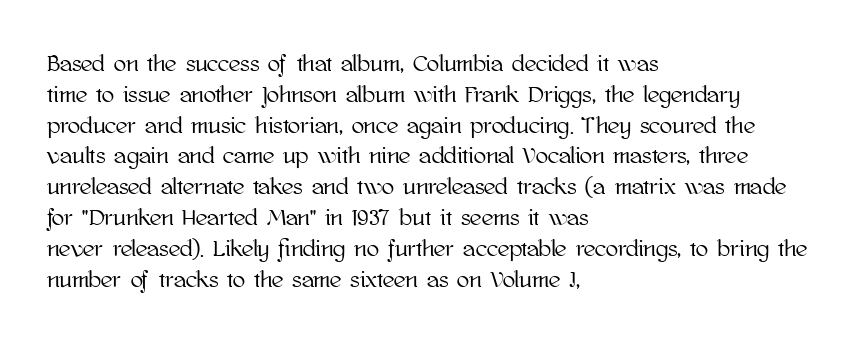
Q: Is the text italic (slanted)? A: No, it is upright.
Q: Is the text underlined? A: No.
Q: How is the paragraph aligned? A: Left-aligned.
Q: Is the spacing between letters normal or unusually wide? A: Normal.
Q: Is the spacing between lines tight, normal or loose? A: Normal.
